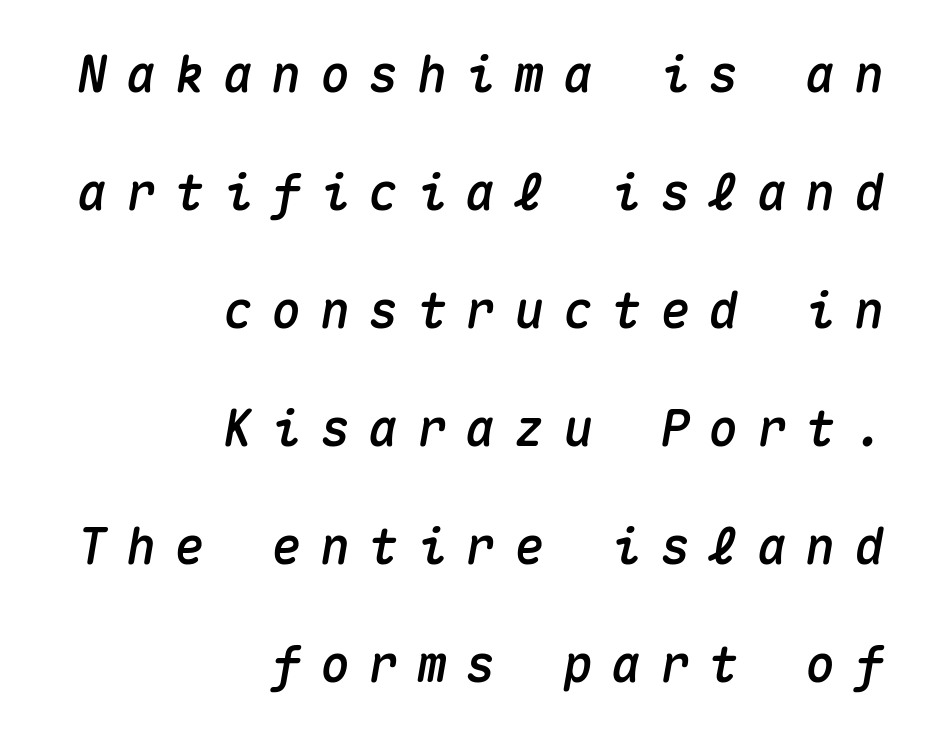
Q: Is the text italic (slanted)? A: Yes, it leans right by about 10 degrees.
Q: Is the text underlined? A: No.
Q: How is the paragraph aligned? A: Right-aligned.
Q: Is the spacing between letters normal or unusually wide? A: Unusually wide.
Q: Is the spacing between lines tight, normal or loose? A: Loose.
Q: Width (condensed, normal, or wide)? A: Normal.
Q: Stroke contrast? A: Medium.
Q: x-height? A: Medium.
Q: Monospaced? A: Yes.
